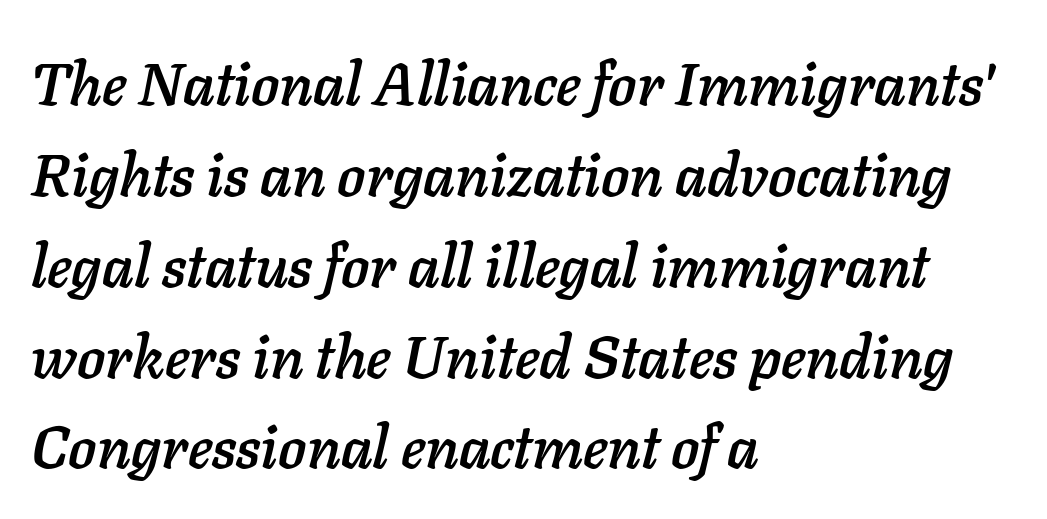
Q: Is the text italic (slanted)? A: Yes, it leans right by about 11 degrees.
Q: Is the text underlined? A: No.
Q: How is the paragraph aligned? A: Left-aligned.
Q: Is the spacing between letters normal or unusually wide? A: Normal.
Q: Is the spacing between lines tight, normal or loose? A: Normal.
Q: Width (condensed, normal, or wide)? A: Normal.
Q: Stroke contrast? A: Low.
Q: x-height? A: Medium.
Q: Monospaced? A: No.
